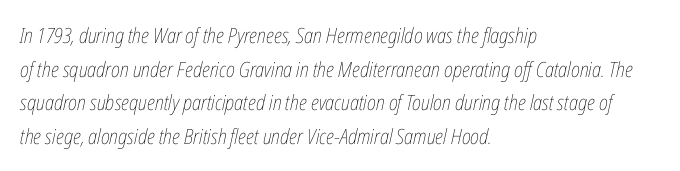
Q: Is the text bold? A: No.
Q: Is the text italic (slanted)? A: Yes, it leans right by about 12 degrees.
Q: Is the text underlined? A: No.
Q: How is the paragraph aligned? A: Left-aligned.
Q: Is the spacing between letters normal or unusually wide? A: Normal.
Q: Is the spacing between lines tight, normal or loose? A: Normal.
